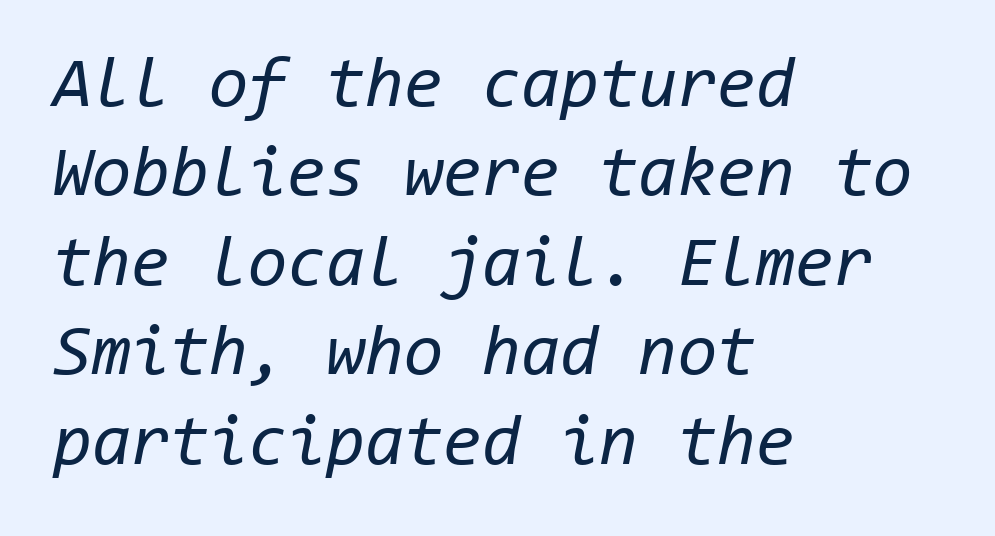
Think of a typewriter: that constant character pitch is what you see here. The tracking reads as untouched default to a designer's eye. Rows of type keep a routine distance in the vertical direction. Is the block centered? No — it sits flush against the left margin.
